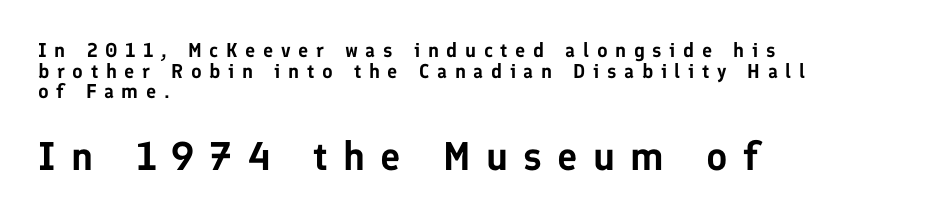
Vertically, the passage feels compressed, each row crowding the next. The lettering holds an erect, upright posture throughout. In CSS terms this would be text-align: left. Nothing sits at the stroke ends, so this counts as sans-serif. The space beneath each line is pristine and unruled.
